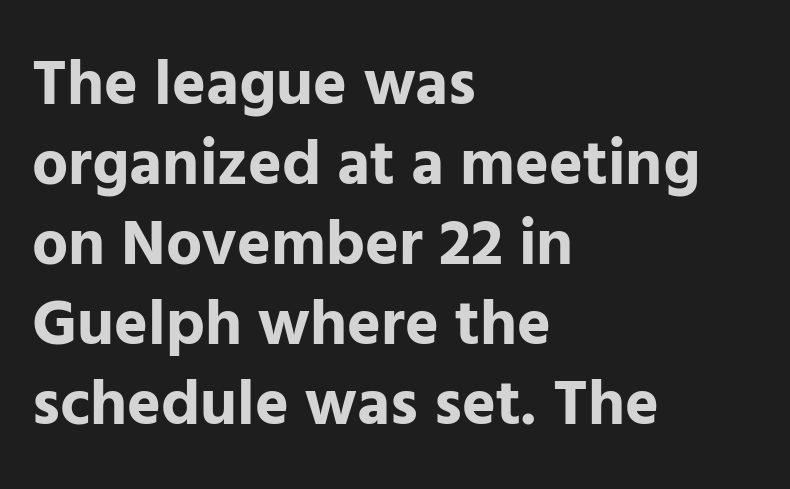
Q: Is the text bold? A: Yes.
Q: Is the text italic (slanted)? A: No, it is upright.
Q: Is the typeface a serif or a sans-serif typeface? A: Sans-serif.
Q: Is the text underlined? A: No.
Q: How is the paragraph aligned? A: Left-aligned.
Q: Is the spacing between letters normal or unusually wide? A: Normal.
Q: Is the spacing between lines tight, normal or loose? A: Normal.
Q: Width (condensed, normal, or wide)? A: Normal.
Q: Stroke contrast? A: Low.
Q: x-height? A: Medium.
Q: Monospaced? A: No.
